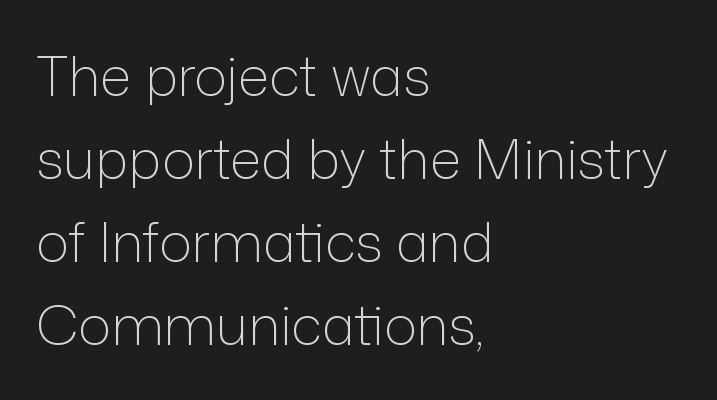
Between one letter and the next there's only the usual sliver of space. Think of a printed novel: that variable character pitch is what you see here. This sample keeps an unexceptional amount of space between lines. Regarding serifs, this sample does without them. These lines are set flush left with a ragged right edge. Descender tails drop into unmarked territory.
